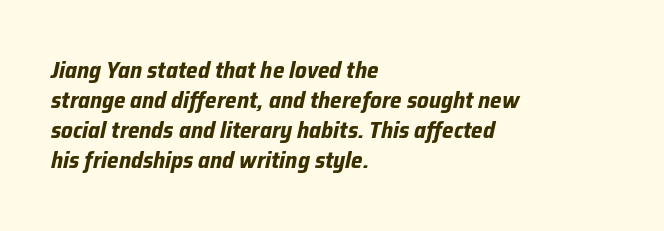
Q: Is the text bold? A: Yes.
Q: Is the text italic (slanted)? A: Yes, it leans right by about 12 degrees.
Q: Is the text underlined? A: No.
Q: How is the paragraph aligned? A: Left-aligned.
Q: Is the spacing between letters normal or unusually wide? A: Normal.
Q: Is the spacing between lines tight, normal or loose? A: Normal.
